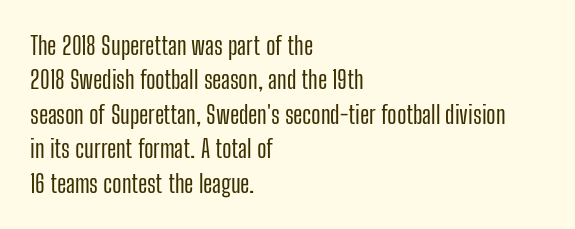
Q: Is the text italic (slanted)? A: No, it is upright.
Q: Is the text underlined? A: No.
Q: How is the paragraph aligned? A: Left-aligned.
Q: Is the spacing between letters normal or unusually wide? A: Normal.
Q: Is the spacing between lines tight, normal or loose? A: Normal.
